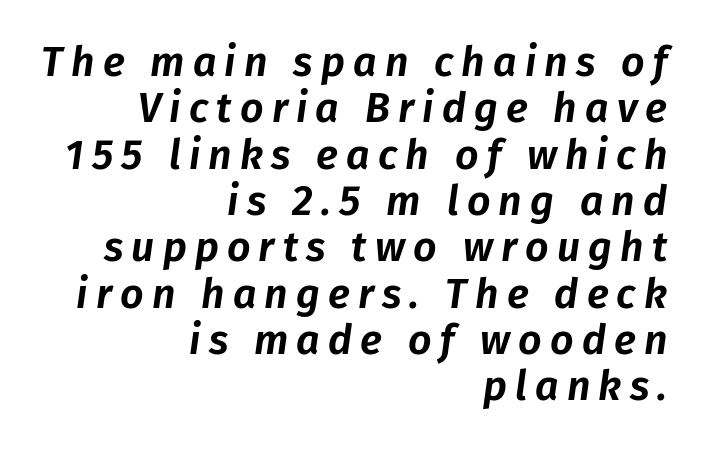
The image shows 41 px text type, italic (leaning right); set right-aligned, tight line spacing (1.13x), unusually wide letter spacing (+0.2 em), not underlined; low stroke contrast and a medium x-height.
